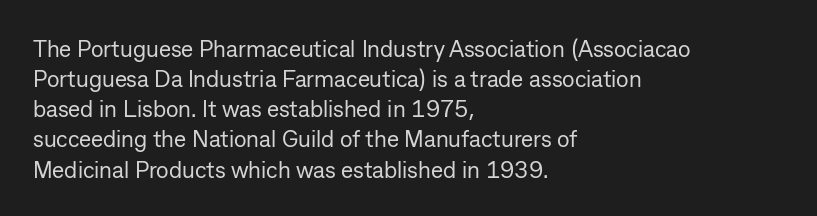
Teacher's note: observe the even left margin — that is flush-left alignment. Does extra space separate the letters? No, they use regular spacing. In terms of posture, this sample is upright. The glyphs are unaccompanied by any horizontal stroke below them. The lines sit at an ordinary, default distance from one another.
